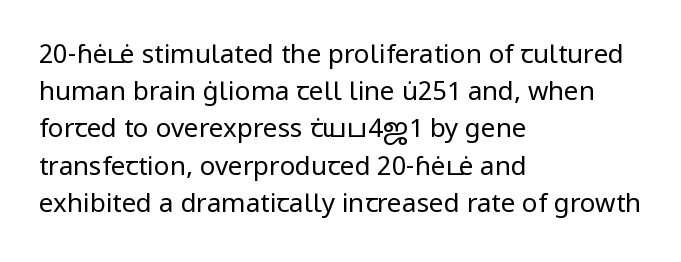
The image shows 26 px text type, upright; set left-aligned, normal line spacing (1.43x), normal letter spacing, not underlined.
